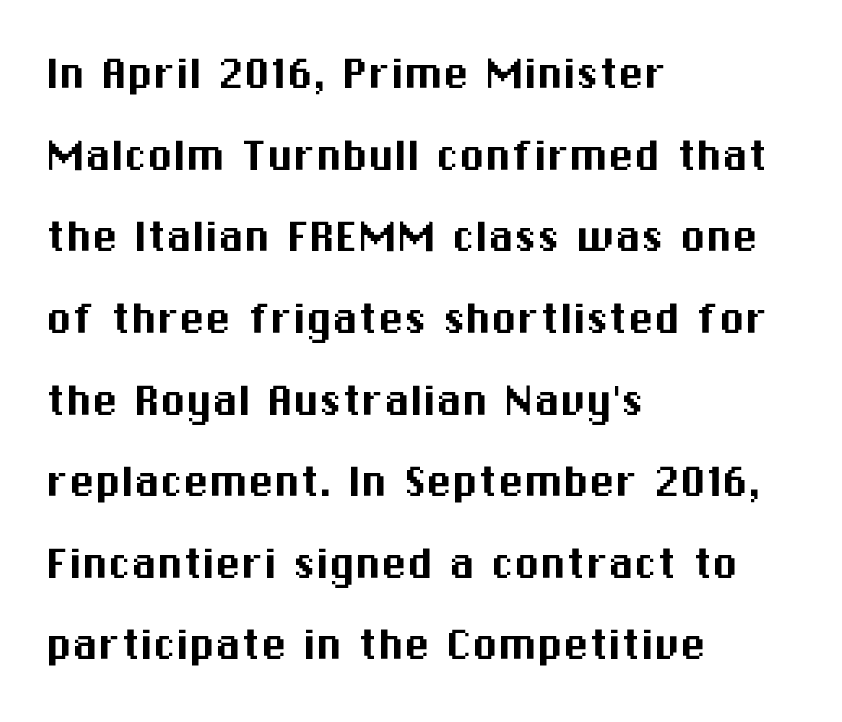
{"serif": "no", "italic": "no", "width": "normal", "stroke_contrast": "medium", "x_height": "medium", "monospaced": "no", "underline": "no", "align": "left", "line_spacing": "normal", "line_spacing_ratio": 1.57, "letter_spacing": "normal", "letter_spacing_em": 0.0, "glyph_px": 52}
